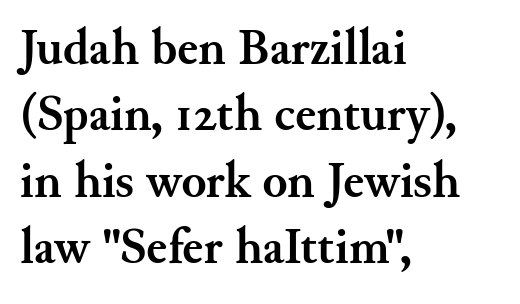
Heavy-handed strokes throughout: this text is bold. Teacher's note: observe the even left margin — that is flush-left alignment. The horizontal fit of the characters is conventional and even. Plain, unruled lines of type. In terms of leading, this rendering sits right in the middle.
